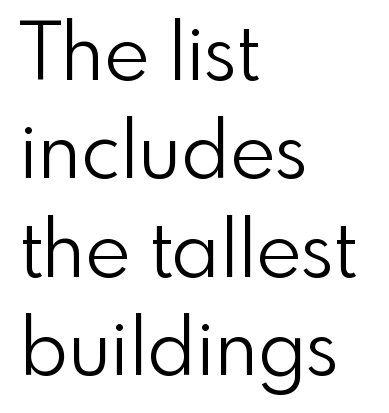
The image shows 78 px light sans-serif type, upright; set left-aligned, normal line spacing (1.26x), normal letter spacing, not underlined; low stroke contrast and a small x-height.
